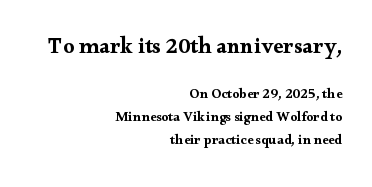
Q: Is the text italic (slanted)? A: No, it is upright.
Q: Is the text underlined? A: No.
Q: How is the paragraph aligned? A: Right-aligned.
Q: Is the spacing between letters normal or unusually wide? A: Normal.
Q: Is the spacing between lines tight, normal or loose? A: Normal.
Q: Which block of text is set in a larger size, the first (top) or the second (bottom)? A: The first (top) one.
